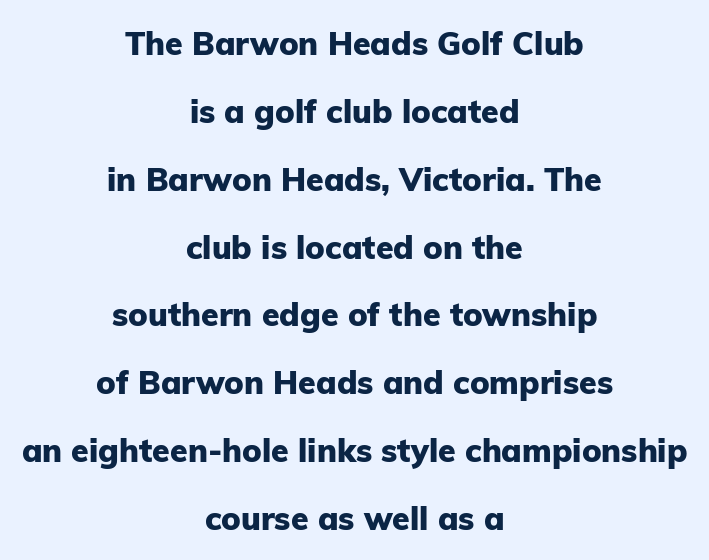
You could not count columns in this text — the font is proportionally spaced. The passage shown is typeset with a sans-serif family. If you drew a line through each stem, it would be perfectly vertical. Type without underlining.
